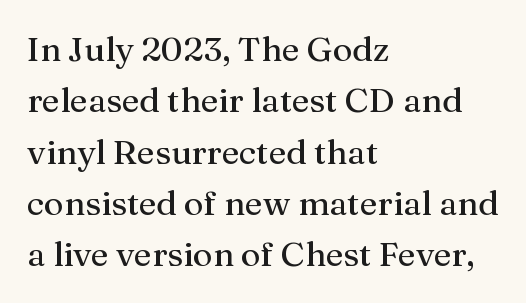
Is there much room between lines? A standard amount, neither cramped nor airy. Italic: no, the glyphs are upright roman. This sample uses a serif face. Do the characters align in a grid? No, the font is proportional.
